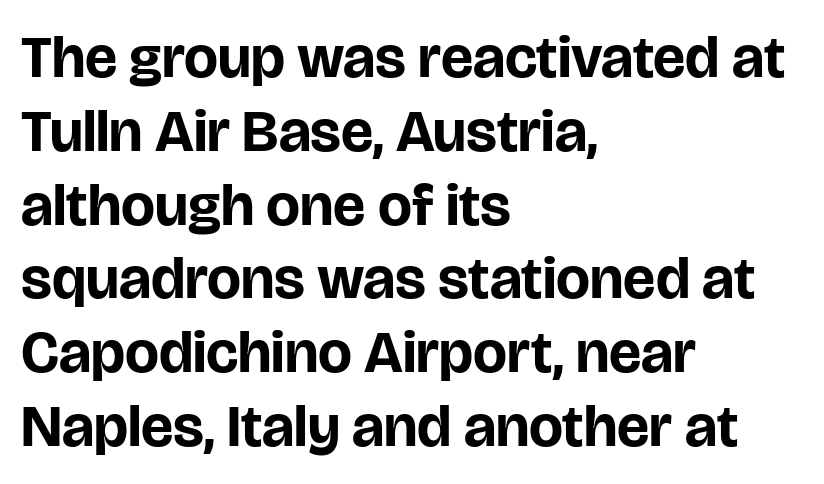
The image shows 60 px bold sans-serif type, upright; set left-aligned, line spacing 1.23x, normal letter spacing, not underlined; low stroke contrast and a large x-height.
